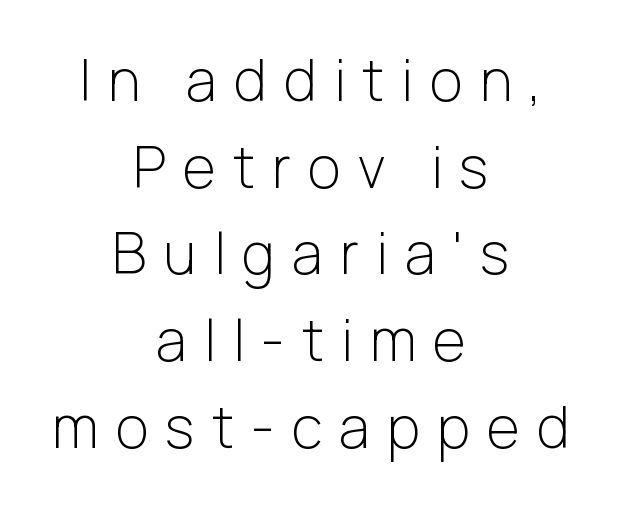
Q: Is the text bold? A: No.
Q: Is the text italic (slanted)? A: No, it is upright.
Q: Is the typeface a serif or a sans-serif typeface? A: Sans-serif.
Q: Is the text underlined? A: No.
Q: How is the paragraph aligned? A: Centered.
Q: Is the spacing between letters normal or unusually wide? A: Unusually wide.
Q: Is the spacing between lines tight, normal or loose? A: Normal.
Q: Width (condensed, normal, or wide)? A: Normal.
Q: Stroke contrast? A: Low.
Q: x-height? A: Medium.
Q: Monospaced? A: No.
